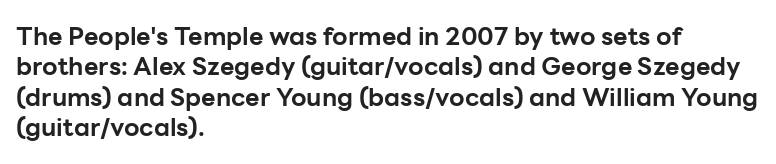
Q: Is the text bold? A: Yes.
Q: Is the text italic (slanted)? A: No, it is upright.
Q: Is the text underlined? A: No.
Q: How is the paragraph aligned? A: Left-aligned.
Q: Is the spacing between letters normal or unusually wide? A: Normal.
